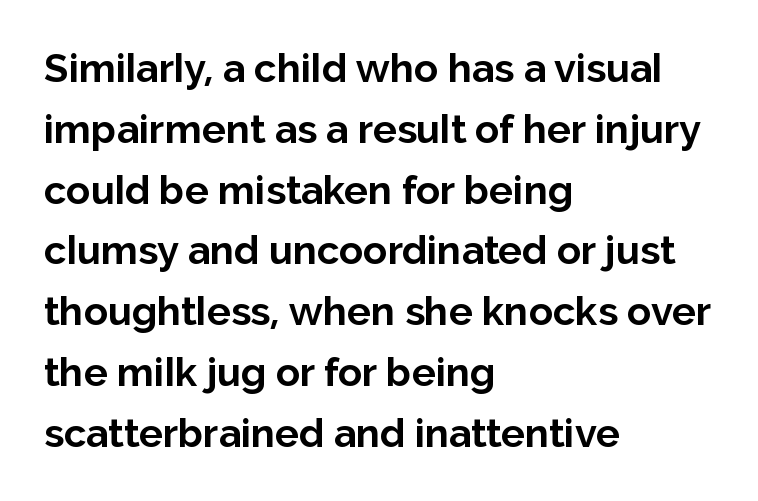
{"serif": "no", "italic": "no", "bold": "yes", "weight": "bold", "width": "normal", "stroke_contrast": "low", "x_height": "medium", "monospaced": "no", "underline": "no", "align": "left", "line_spacing": "normal", "line_spacing_ratio": 1.52, "letter_spacing": "normal", "letter_spacing_em": 0.0, "glyph_px": 40}
